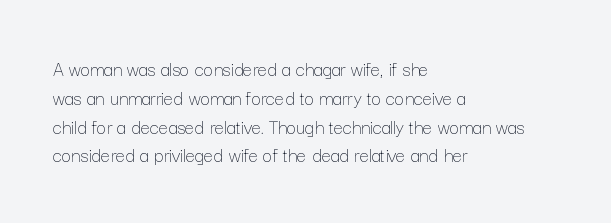
Each new line begins a customary step beneath the previous one. Stems here are at most as thick as an everyday book face. Words appear dense and cohesive because spacing is normal. Descenders hang freely into open space. The axis of the letterforms is exactly vertical.
